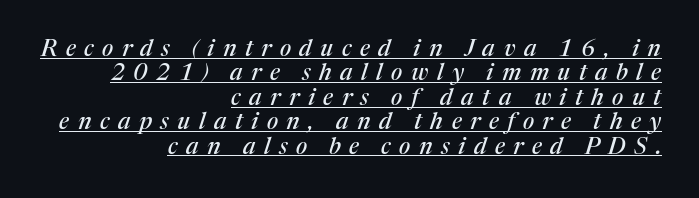
Q: Is the text italic (slanted)? A: Yes, it leans right by about 17 degrees.
Q: Is the text underlined? A: Yes.
Q: How is the paragraph aligned? A: Right-aligned.
Q: Is the spacing between letters normal or unusually wide? A: Unusually wide.
Q: Is the spacing between lines tight, normal or loose? A: Tight.
